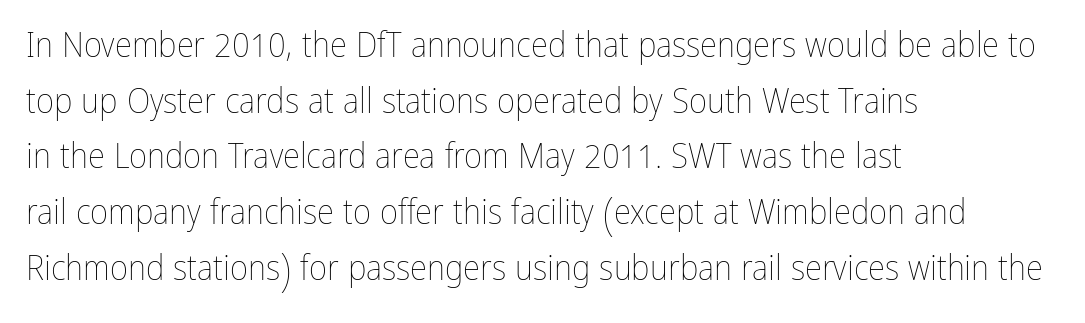
{"italic": "no", "bold": "no", "weight": "thin", "width": "condensed", "stroke_contrast": "low", "x_height": "medium", "monospaced": "no", "underline": "no", "align": "left", "line_spacing": "normal", "line_spacing_ratio": 1.59, "letter_spacing": "normal", "letter_spacing_em": 0.0, "glyph_px": 35}
